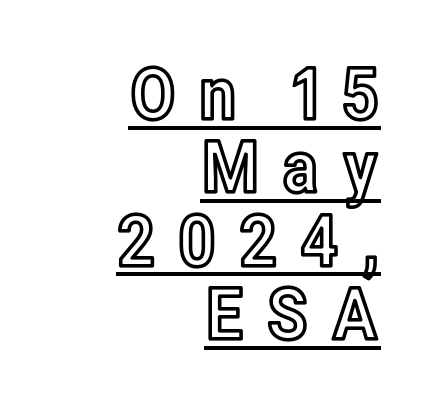
The image shows 72 px condensed type, upright; set right-aligned, tight line spacing (1.02x), unusually wide letter spacing (+0.29 em), underlined; a medium x-height.
